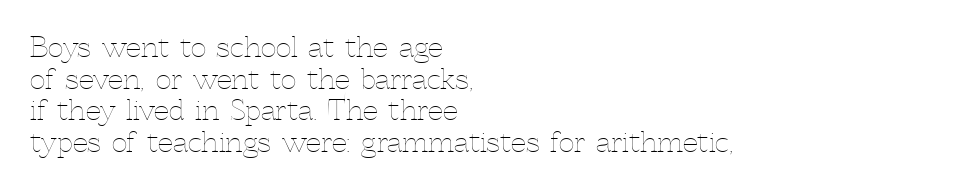
Q: Is the text bold? A: No.
Q: Is the text italic (slanted)? A: No, it is upright.
Q: Is the text underlined? A: No.
Q: How is the paragraph aligned? A: Left-aligned.
Q: Is the spacing between letters normal or unusually wide? A: Normal.
